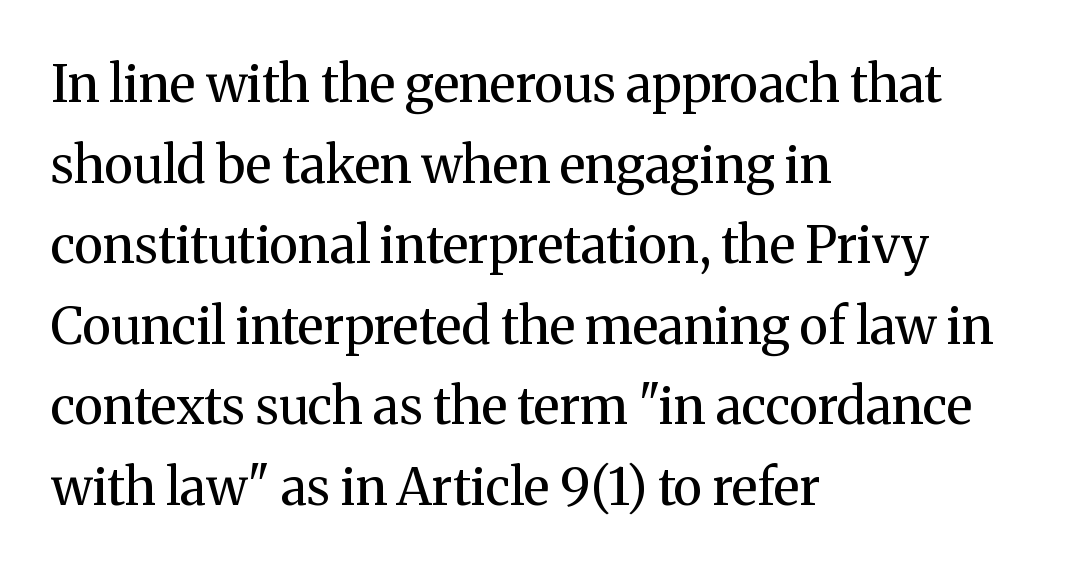
{"serif": "yes", "italic": "no", "bold": "no", "weight": "regular", "width": "normal", "stroke_contrast": "medium", "x_height": "medium", "monospaced": "no", "underline": "no", "align": "left", "line_spacing": "normal", "line_spacing_ratio": 1.58, "letter_spacing": "normal", "letter_spacing_em": 0.0, "glyph_px": 51}
